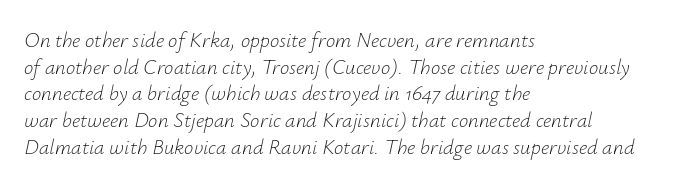
The image shows 21 px text type, italic (leaning right); set left-aligned, normal line spacing (1.27x), normal letter spacing, not underlined.
